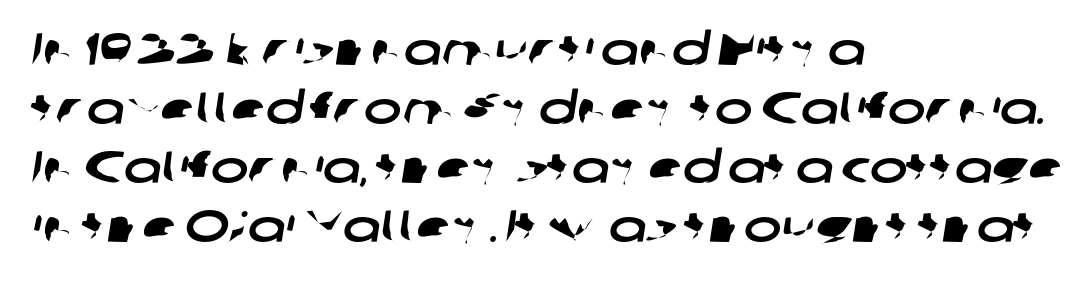
Does extra space separate the letters? No, they use regular spacing. Character widths vary here, with narrow letters taking less room than wide ones. Which margin do the lines hug? The left one — the right edge is uneven. The lines sit at an ordinary, default distance from one another. Has an underline been added? It has not. Classification — sans serif.
